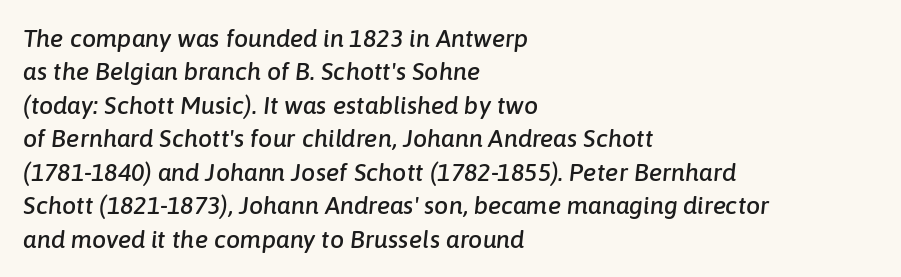
Italic: yes, the glyphs are oblique. Tracking here is standard; glyphs follow each other at the usual distance. The space beneath each line is pristine and unruled. Horizontally, the lines are justified to the leading edge only.
